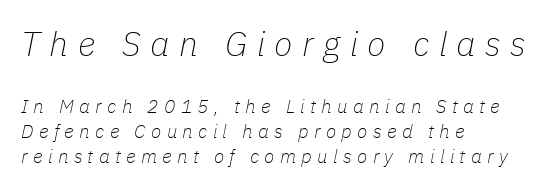
{"italic": "yes", "lean": "right", "slant_degrees": 11, "bold": "no", "weight": "thin", "width": "normal", "stroke_contrast": "low", "x_height": "medium", "monospaced": "no", "underline": "no", "align": "left", "line_spacing": "normal", "line_spacing_ratio": 1.32, "letter_spacing": "wide", "letter_spacing_em": 0.28, "larger_block": "first", "size_ratio": 1.79, "glyph_px": 34}
